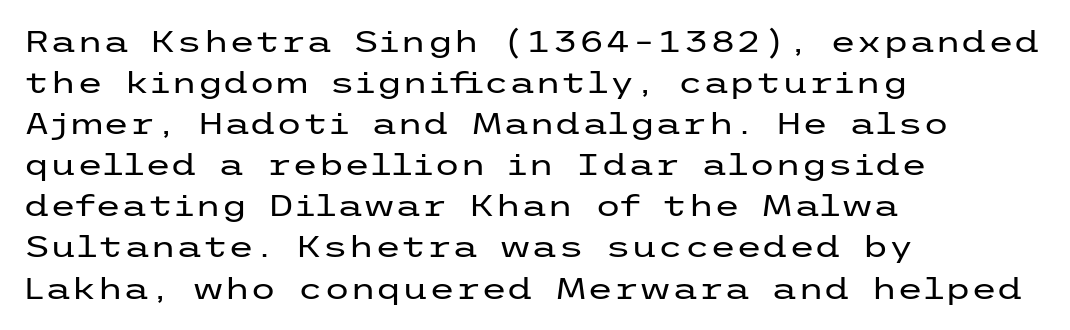
The image shows 30 px regular-weight, wide sans-serif type, upright; set left-aligned, normal line spacing (1.37x), normal letter spacing, not underlined; low stroke contrast and a medium x-height.
